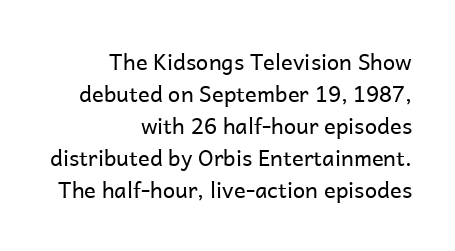
The face looks like a standard text weight, possibly lighter. The setting favours the right margin, as signatures and pull-quotes sometimes do. In terms of letterspacing, this is plain default setting. If you drew a line through each stem, it would be perfectly vertical.
